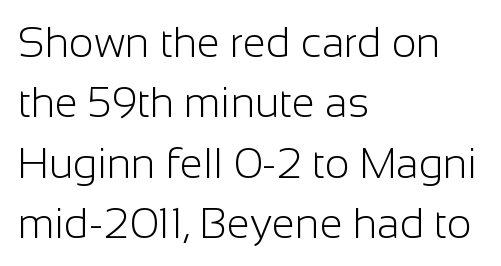
Q: Is the text bold? A: No.
Q: Is the text italic (slanted)? A: No, it is upright.
Q: Is the typeface a serif or a sans-serif typeface? A: Sans-serif.
Q: Is the text underlined? A: No.
Q: How is the paragraph aligned? A: Left-aligned.
Q: Is the spacing between letters normal or unusually wide? A: Normal.
Q: Is the spacing between lines tight, normal or loose? A: Normal.
Q: Width (condensed, normal, or wide)? A: Normal.
Q: Stroke contrast? A: Low.
Q: x-height? A: Medium.
Q: Monospaced? A: No.
